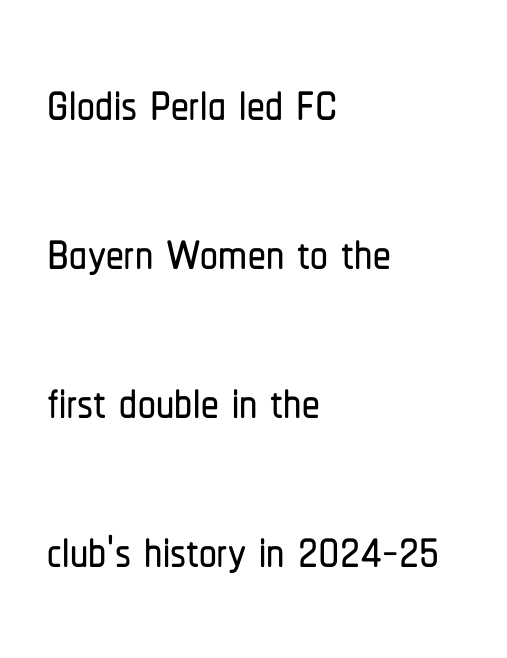
{"serif": "no", "italic": "no", "width": "condensed", "stroke_contrast": "low", "x_height": "medium", "monospaced": "no", "underline": "no", "align": "left", "line_spacing": "loose", "line_spacing_ratio": 2.1, "letter_spacing": "normal", "letter_spacing_em": 0.0, "glyph_px": 71}
